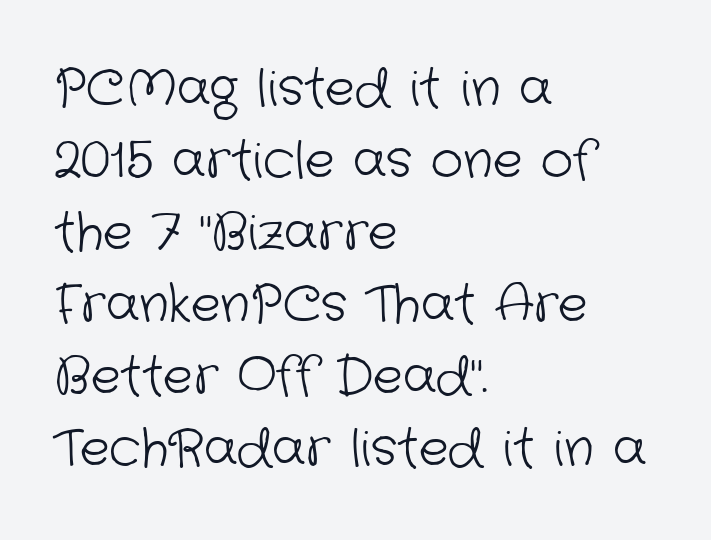
Q: Is the text bold? A: No.
Q: Is the typeface a serif or a sans-serif typeface? A: Sans-serif.
Q: Is the text underlined? A: No.
Q: How is the paragraph aligned? A: Left-aligned.
Q: Is the spacing between letters normal or unusually wide? A: Normal.
Q: Is the spacing between lines tight, normal or loose? A: Normal.
Q: Width (condensed, normal, or wide)? A: Normal.
Q: Stroke contrast? A: Low.
Q: x-height? A: Medium.
Q: Monospaced? A: No.
